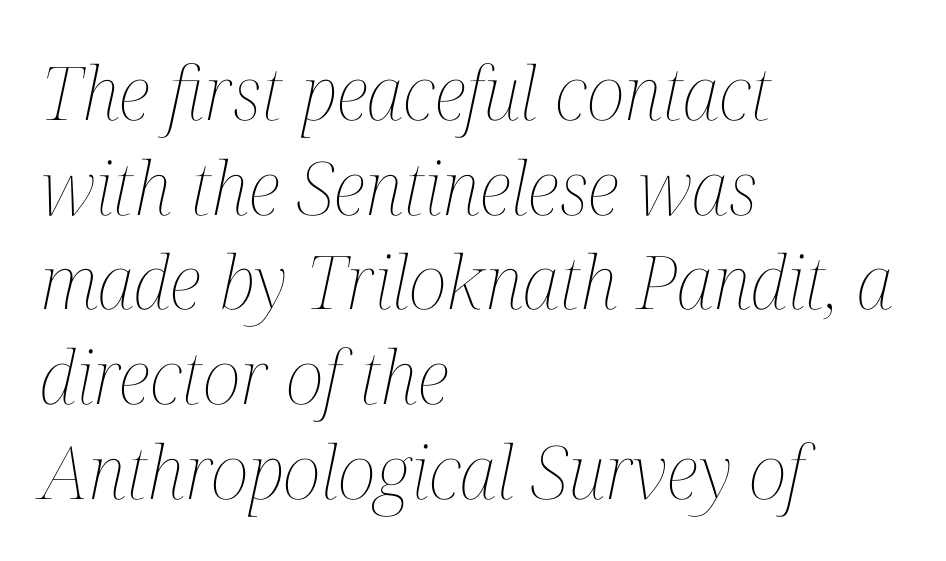
The lines in this sample share a left origin and differ only in where they stop. The font sits on the lighter half of the weight spectrum, regular included. The type is set solid horizontally, with unmodified tracking. Yep, that's italic — everything's leaning.
